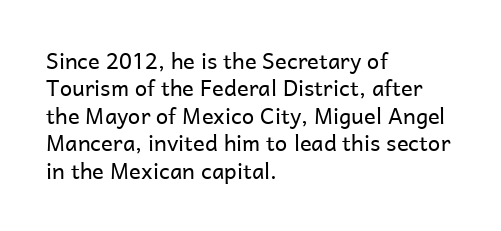
Counters stay open thanks to moderate or lighter strokes. All the whitespace from short lines collects on the right. Normally led — the rows are evenly, conventionally spaced. The glyphs are unaccompanied by any horizontal stroke below them.
